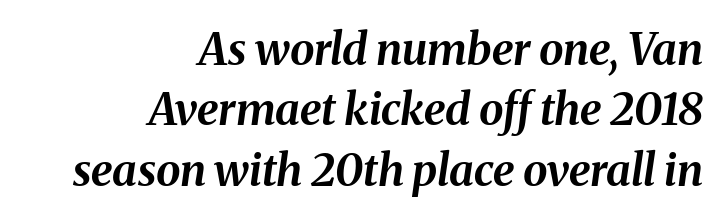
The image shows 44 px bold type, italic (leaning right); set right-aligned, normal line spacing (1.37x), normal letter spacing, not underlined; medium stroke contrast and a medium x-height.
